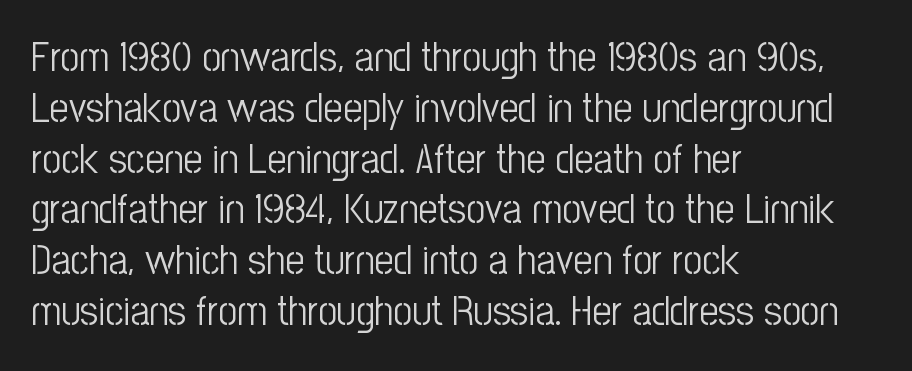
The image shows 42 px light, condensed sans-serif type, upright; set left-aligned, line spacing 1.21x, normal letter spacing, not underlined; low stroke contrast and a medium x-height.
